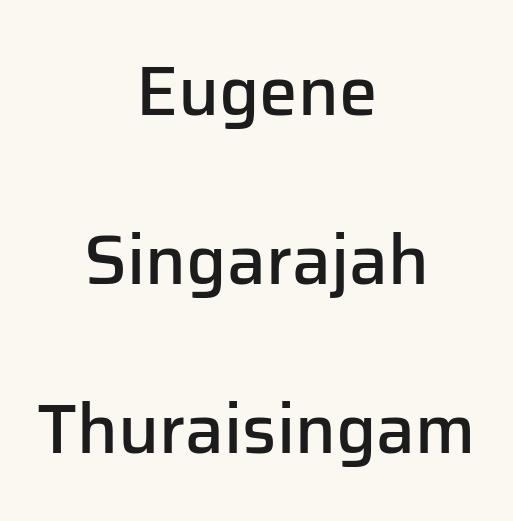
A fair bit of extra ink — the face is semibold, not bold. Is the letter spacing exaggerated? No — it looks like the ordinary default. The rendering uses natural spacing where letterforms have individual widths. The specimen reads as upright at a glance. Each line is balanced around a shared central axis.
